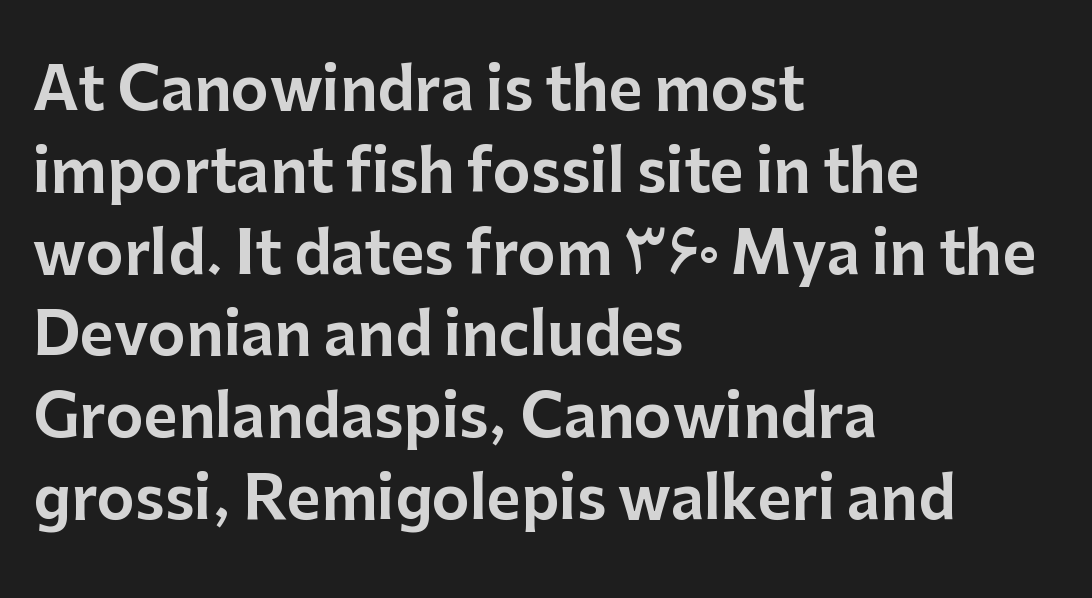
The image shows 58 px sans-serif type, upright; set left-aligned, normal line spacing (1.41x), normal letter spacing, not underlined; low stroke contrast and a medium x-height.
